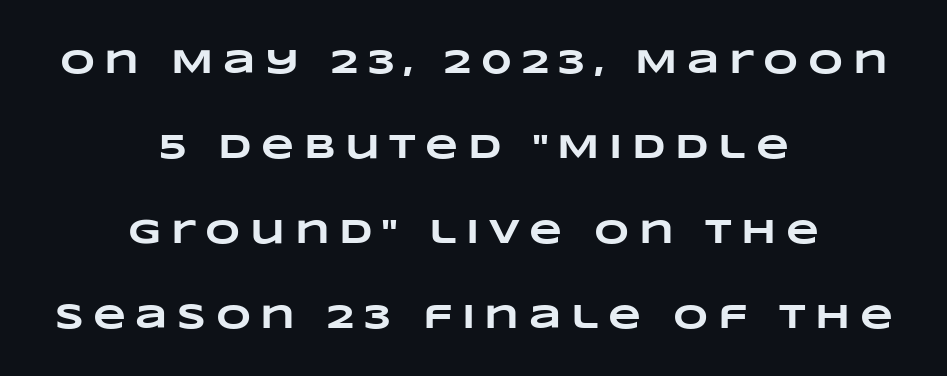
Q: Is the text bold? A: Yes.
Q: Is the text underlined? A: No.
Q: How is the paragraph aligned? A: Centered.
Q: Is the spacing between letters normal or unusually wide? A: Unusually wide.
Q: Is the spacing between lines tight, normal or loose? A: Loose.
Q: Width (condensed, normal, or wide)? A: Wide.
Q: Stroke contrast? A: Low.
Q: x-height? A: Large.
Q: Monospaced? A: No.
